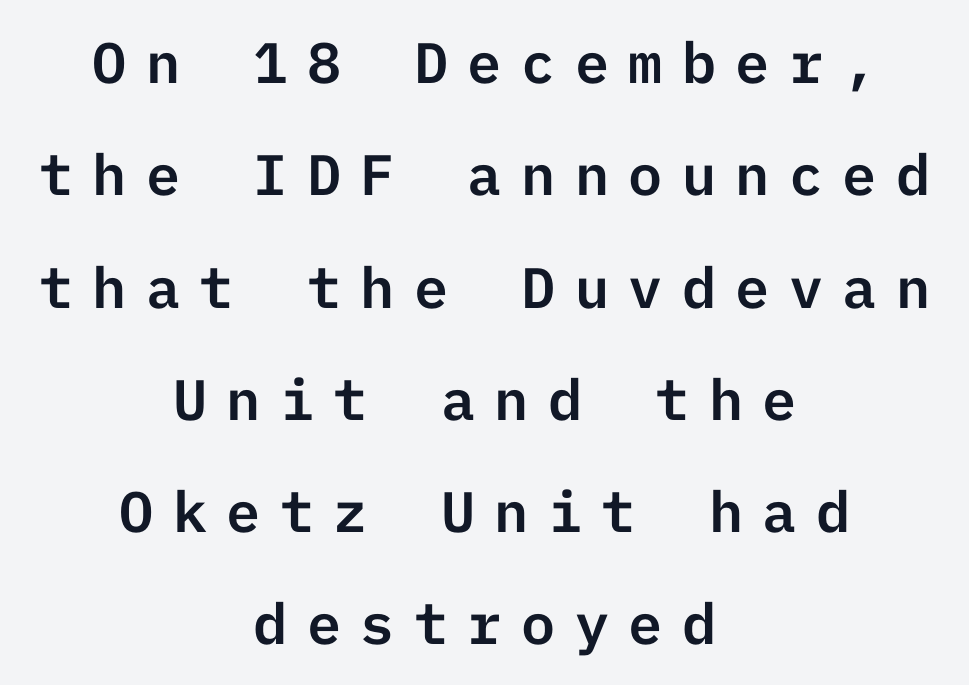
Q: Is the text italic (slanted)? A: No, it is upright.
Q: Is the typeface a serif or a sans-serif typeface? A: Sans-serif.
Q: Is the text underlined? A: No.
Q: How is the paragraph aligned? A: Centered.
Q: Is the spacing between letters normal or unusually wide? A: Unusually wide.
Q: Is the spacing between lines tight, normal or loose? A: Loose.
Q: Width (condensed, normal, or wide)? A: Normal.
Q: Stroke contrast? A: Low.
Q: x-height? A: Medium.
